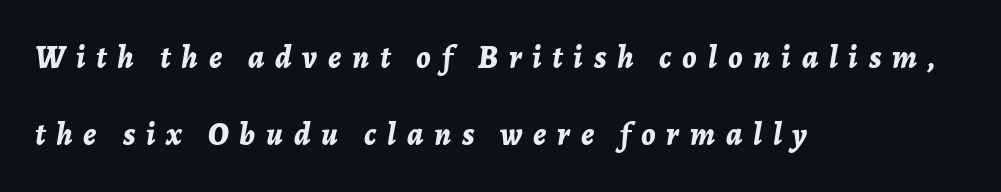
Q: Is the text bold? A: Yes.
Q: Is the text italic (slanted)? A: Yes, it leans right by about 7 degrees.
Q: Is the text underlined? A: No.
Q: How is the paragraph aligned? A: Left-aligned.
Q: Is the spacing between letters normal or unusually wide? A: Unusually wide.
Q: Is the spacing between lines tight, normal or loose? A: Loose.
Q: Width (condensed, normal, or wide)? A: Normal.
Q: Stroke contrast? A: Low.
Q: x-height? A: Medium.
Q: Monospaced? A: No.
